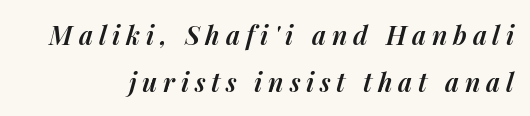
The lettering tilts uniformly, giving the passage an italic look. Typographic density is moderately raised because the face is semibold. Beneath every word, the page is bare. Does extra space separate the letters? Yes, quite a lot of it.
